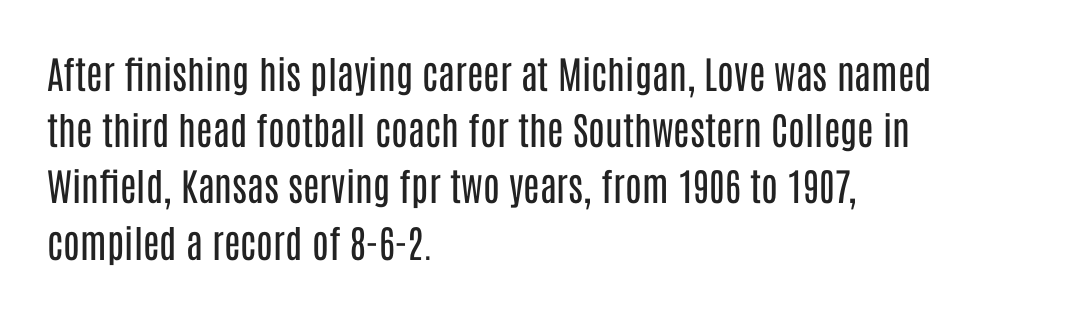
The image shows 38 px regular-weight, condensed sans-serif type, upright; set left-aligned, normal line spacing (1.48x), normal letter spacing, not underlined; low stroke contrast and a large x-height.
